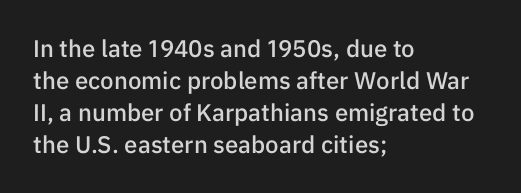
The image shows 24 px text type, upright; set left-aligned, normal line spacing (1.34x), normal letter spacing, not underlined.
